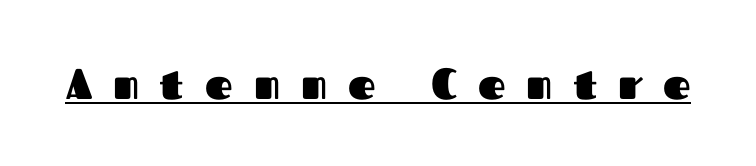
Q: Is the text bold? A: Yes.
Q: Is the text italic (slanted)? A: No, it is upright.
Q: Is the typeface a serif or a sans-serif typeface? A: Sans-serif.
Q: Is the text underlined? A: Yes.
Q: Is the spacing between letters normal or unusually wide? A: Unusually wide.
Q: Width (condensed, normal, or wide)? A: Normal.
Q: Stroke contrast? A: Medium.
Q: x-height? A: Medium.
Q: Monospaced? A: No.
